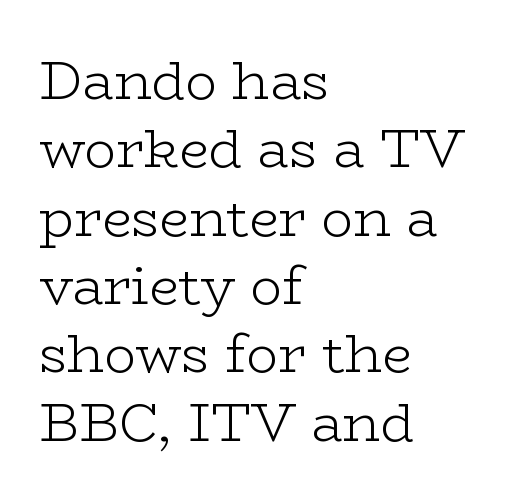
{"serif": "yes", "italic": "no", "bold": "no", "weight": "light", "width": "wide", "stroke_contrast": "low", "x_height": "medium", "monospaced": "no", "underline": "no", "align": "left", "line_spacing": "normal", "line_spacing_ratio": 1.29, "letter_spacing": "normal", "letter_spacing_em": 0.0, "glyph_px": 53}
